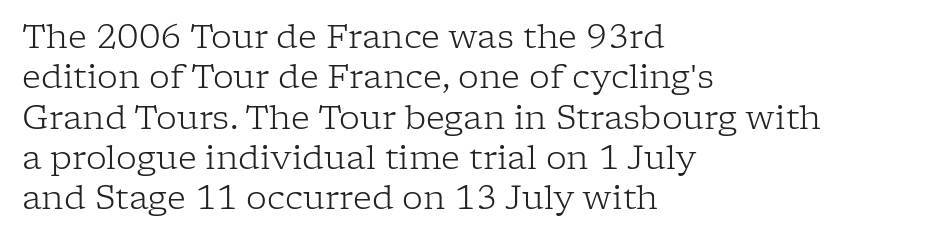
Are there feet on the stems? There are — it's a serif. Between one letter and the next there's only the usual sliver of space. Designer's note — italics off, roman on. Quick note: underline off. Stems here are at most as thick as an everyday book face.
